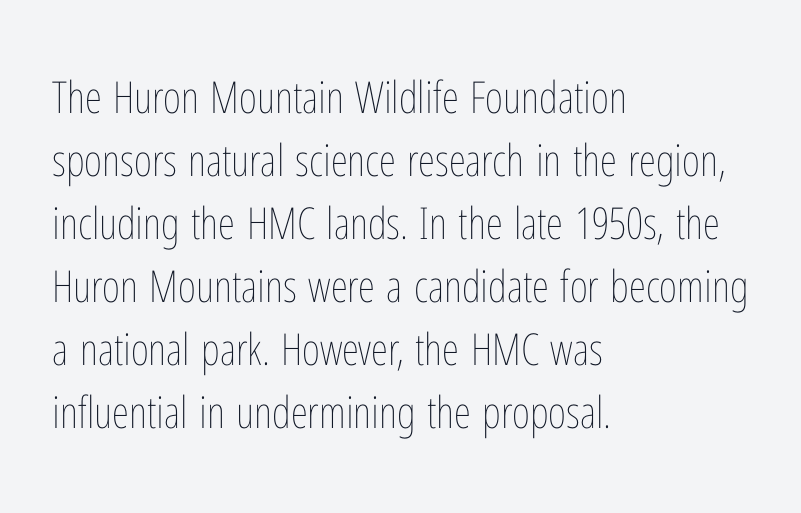
Q: Is the text bold? A: No.
Q: Is the text italic (slanted)? A: No, it is upright.
Q: Is the text underlined? A: No.
Q: How is the paragraph aligned? A: Left-aligned.
Q: Is the spacing between letters normal or unusually wide? A: Normal.
Q: Is the spacing between lines tight, normal or loose? A: Normal.
Q: Width (condensed, normal, or wide)? A: Condensed.
Q: Stroke contrast? A: Low.
Q: x-height? A: Medium.
Q: Monospaced? A: No.
